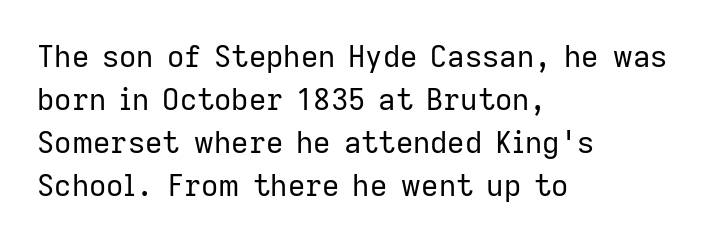
{"serif": "no", "italic": "no", "bold": "no", "weight": "regular", "width": "normal", "stroke_contrast": "low", "x_height": "medium", "monospaced": "no", "underline": "no", "align": "left", "line_spacing": "normal", "line_spacing_ratio": 1.43, "letter_spacing": "normal", "letter_spacing_em": 0.0, "glyph_px": 30}
